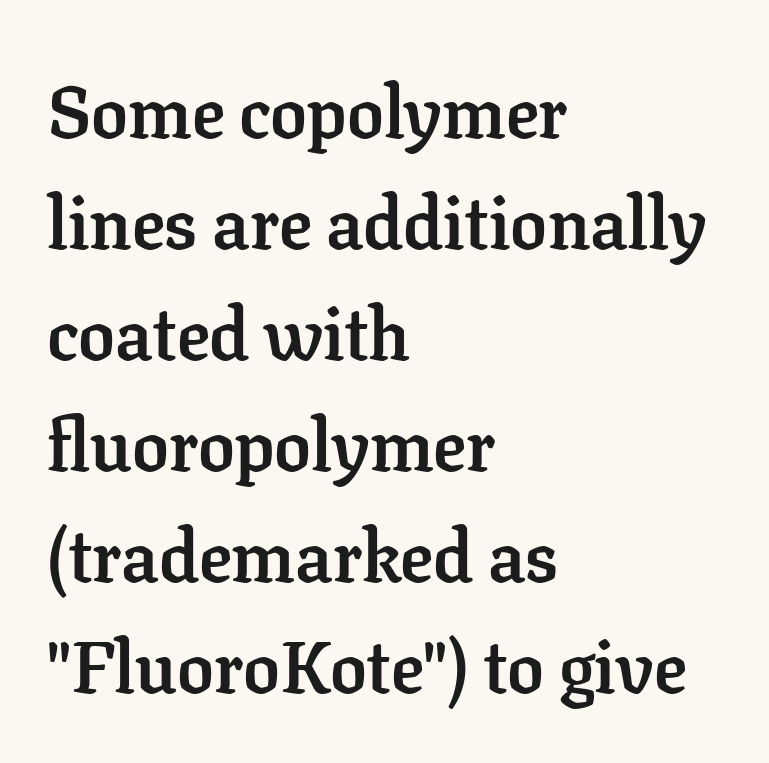
{"serif": "yes", "italic": "no", "bold": "yes", "weight": "semibold", "width": "normal", "stroke_contrast": "low", "x_height": "medium", "monospaced": "no", "underline": "no", "align": "left", "line_spacing": "normal", "line_spacing_ratio": 1.52, "letter_spacing": "normal", "letter_spacing_em": 0.0, "glyph_px": 73}
